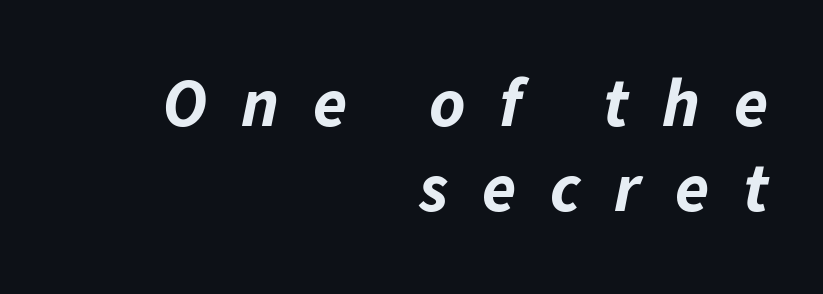
The image shows 69 px bold type, italic (leaning right); set right-aligned, line spacing 1.23x, unusually wide letter spacing (+0.49 em), not underlined; low stroke contrast and a medium x-height.
